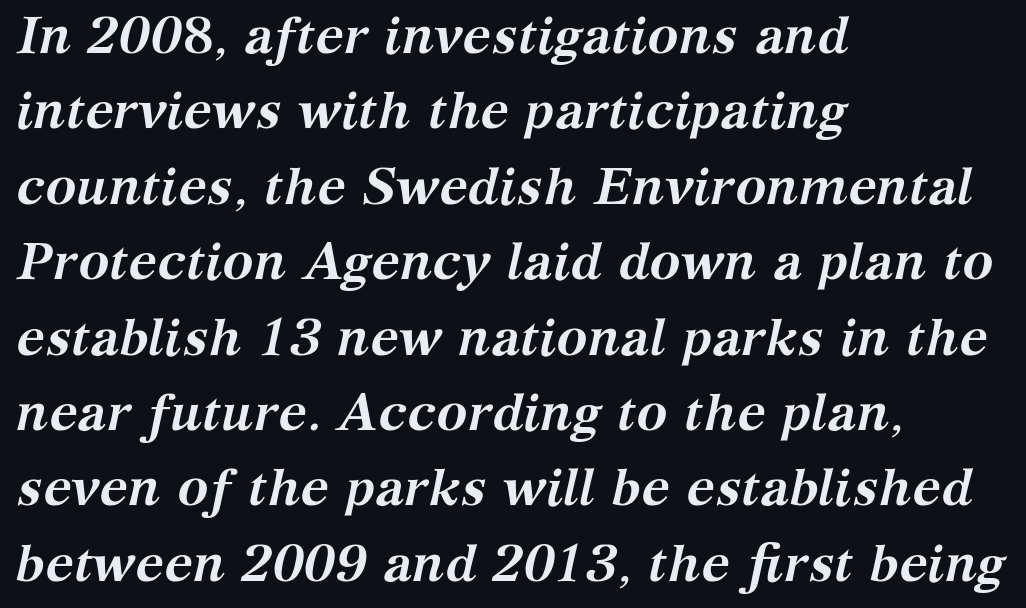
Q: Is the text bold? A: Yes.
Q: Is the text italic (slanted)? A: Yes, it leans right by about 12 degrees.
Q: Is the typeface a serif or a sans-serif typeface? A: Serif.
Q: Is the text underlined? A: No.
Q: How is the paragraph aligned? A: Left-aligned.
Q: Is the spacing between letters normal or unusually wide? A: Normal.
Q: Is the spacing between lines tight, normal or loose? A: Normal.
Q: Width (condensed, normal, or wide)? A: Normal.
Q: Stroke contrast? A: Medium.
Q: x-height? A: Medium.
Q: Monospaced? A: No.
